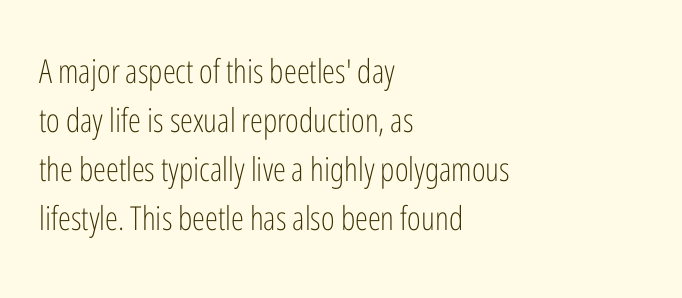
{"serif": "no", "italic": "no", "bold": "no", "weight": "light", "width": "condensed", "stroke_contrast": "low", "x_height": "medium", "monospaced": "no", "underline": "no", "align": "left", "line_spacing": "normal", "line_spacing_ratio": 1.48, "letter_spacing": "normal", "letter_spacing_em": 0.0, "glyph_px": 33}
